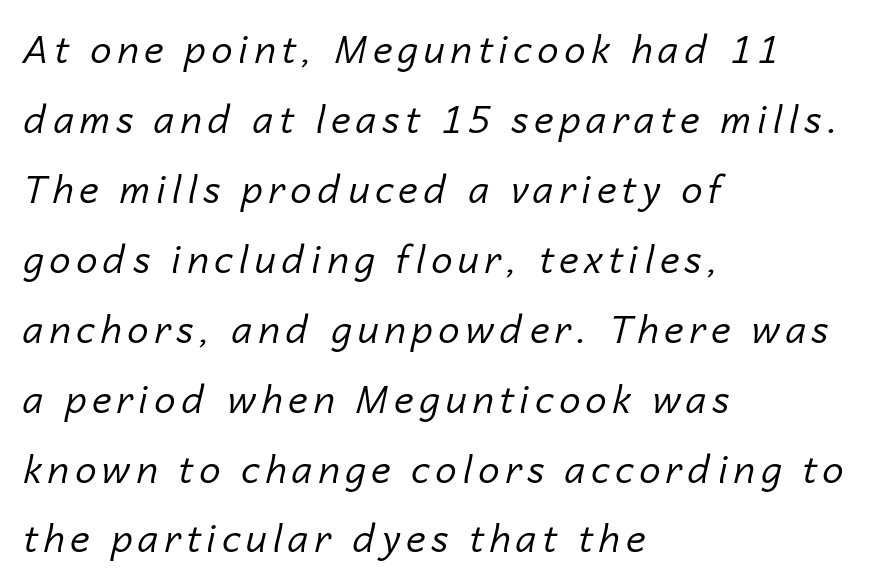
Q: Is the text bold? A: No.
Q: Is the text italic (slanted)? A: Yes, it leans right by about 14 degrees.
Q: Is the text underlined? A: No.
Q: How is the paragraph aligned? A: Left-aligned.
Q: Width (condensed, normal, or wide)? A: Normal.
Q: Stroke contrast? A: Low.
Q: x-height? A: Medium.
Q: Monospaced? A: No.
